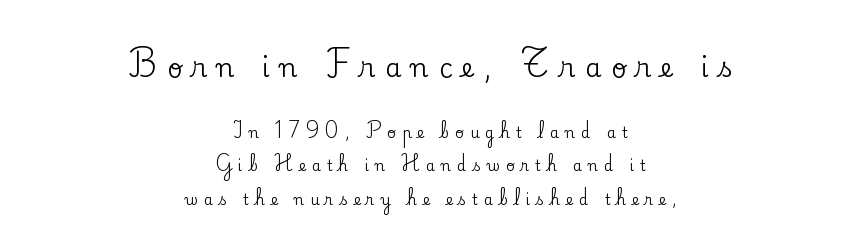
The image shows 26 px text type, upright; set centered, loose line spacing (2.23x), unusually wide letter spacing (+0.39 em), not underlined; the first (top) block is 1.73x larger.
